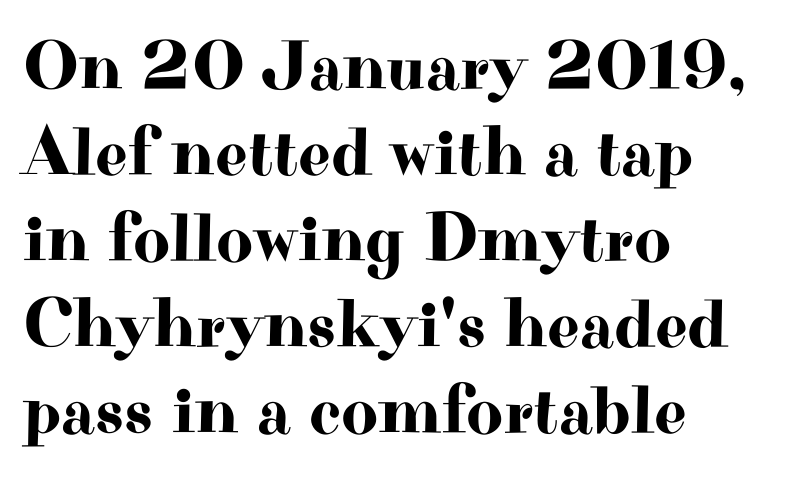
Q: Is the text italic (slanted)? A: No, it is upright.
Q: Is the typeface a serif or a sans-serif typeface? A: Serif.
Q: Is the text underlined? A: No.
Q: How is the paragraph aligned? A: Left-aligned.
Q: Is the spacing between letters normal or unusually wide? A: Normal.
Q: Width (condensed, normal, or wide)? A: Wide.
Q: Stroke contrast? A: High.
Q: x-height? A: Small.
Q: Monospaced? A: No.
